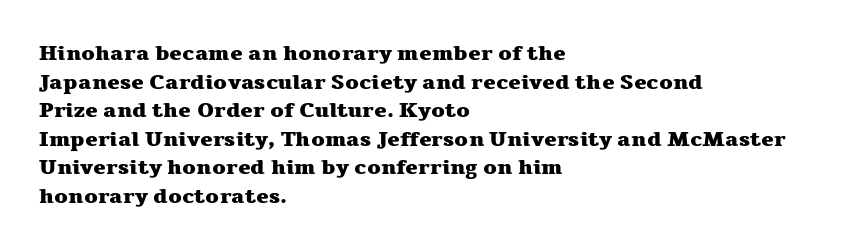
Notice how descenders clear the ascenders below comfortably — that's standard leading. Clear beneath every line of the passage. These lines are set flush left with a ragged right edge. The type sits square on the baseline with zero lean. Each word holds together tightly as a unit, with standard inter-letter gaps.
